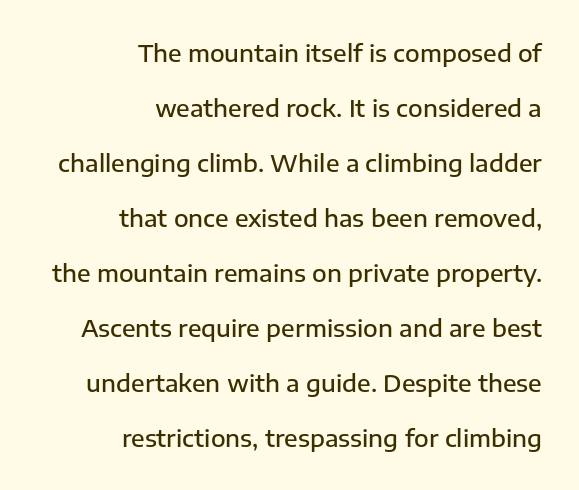
Q: Is the text bold? A: Semi-bold.
Q: Is the text italic (slanted)? A: No, it is upright.
Q: Is the text underlined? A: No.
Q: How is the paragraph aligned? A: Right-aligned.
Q: Is the spacing between letters normal or unusually wide? A: Normal.
Q: Is the spacing between lines tight, normal or loose? A: Loose.
